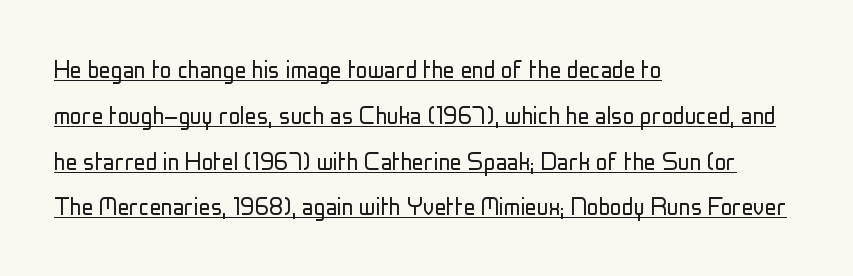
Q: Is the text bold? A: No.
Q: Is the text italic (slanted)? A: No, it is upright.
Q: Is the typeface a serif or a sans-serif typeface? A: Sans-serif.
Q: Is the text underlined? A: Yes.
Q: How is the paragraph aligned? A: Left-aligned.
Q: Is the spacing between letters normal or unusually wide? A: Normal.
Q: Is the spacing between lines tight, normal or loose? A: Normal.
Q: Width (condensed, normal, or wide)? A: Condensed.
Q: Stroke contrast? A: Low.
Q: x-height? A: Medium.
Q: Monospaced? A: No.
